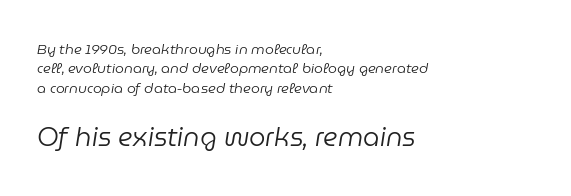
{"italic": "yes", "lean": "right", "slant_degrees": 9, "bold": "no", "underline": "no", "align": "left", "line_spacing": "normal", "line_spacing_ratio": 1.39, "letter_spacing": "normal", "letter_spacing_em": 0.0, "larger_block": "second", "size_ratio": 1.86, "glyph_px": 26}
